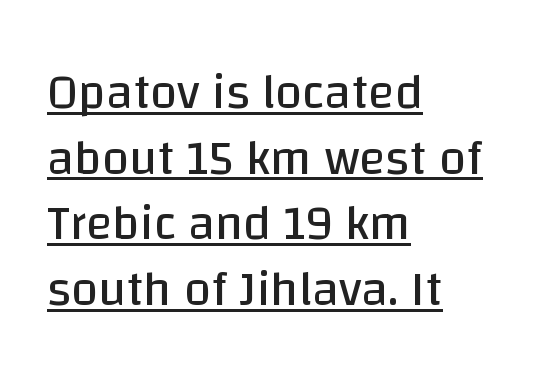
Q: Is the text bold? A: No.
Q: Is the text italic (slanted)? A: No, it is upright.
Q: Is the typeface a serif or a sans-serif typeface? A: Sans-serif.
Q: Is the text underlined? A: Yes.
Q: How is the paragraph aligned? A: Left-aligned.
Q: Is the spacing between letters normal or unusually wide? A: Normal.
Q: Is the spacing between lines tight, normal or loose? A: Normal.
Q: Width (condensed, normal, or wide)? A: Normal.
Q: Stroke contrast? A: Low.
Q: x-height? A: Large.
Q: Monospaced? A: No.
